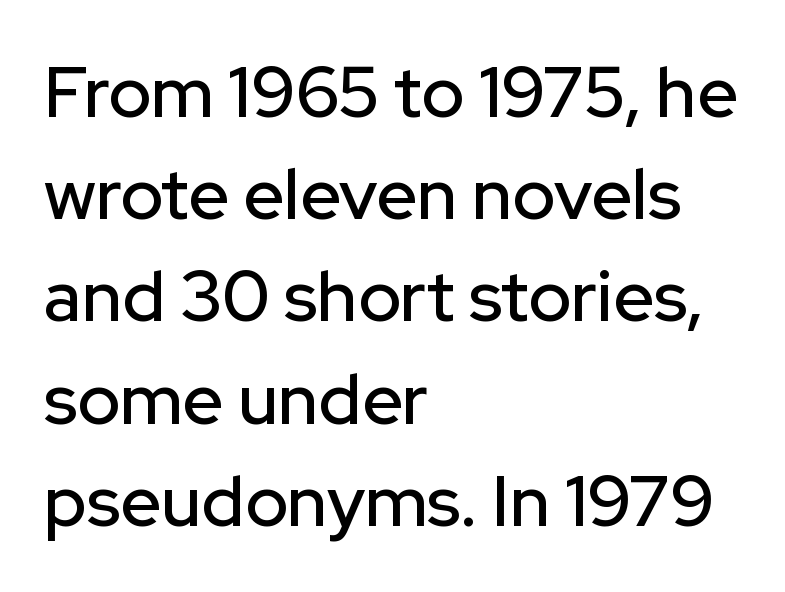
The image shows 71 px sans-serif type, upright; set left-aligned, normal line spacing (1.44x), normal letter spacing, not underlined; low stroke contrast and a medium x-height.
